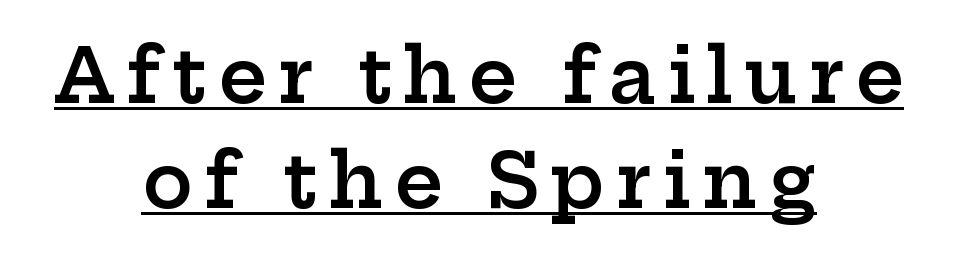
{"serif": "yes", "italic": "no", "bold": "semi", "weight": "semibold", "width": "wide", "stroke_contrast": "low", "x_height": "medium", "monospaced": "no", "underline": "yes", "align": "center", "line_spacing": "normal", "line_spacing_ratio": 1.4, "glyph_px": 75}
